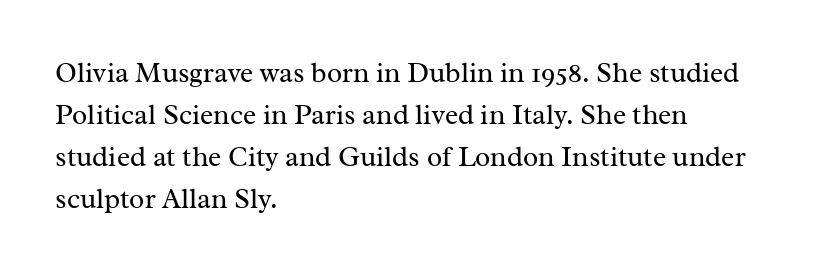
{"serif": "yes", "italic": "no", "bold": "no", "weight": "regular", "width": "normal", "stroke_contrast": "medium", "x_height": "medium", "monospaced": "no", "underline": "no", "align": "left", "line_spacing": "normal", "line_spacing_ratio": 1.5, "letter_spacing": "normal", "letter_spacing_em": 0.0, "glyph_px": 28}
